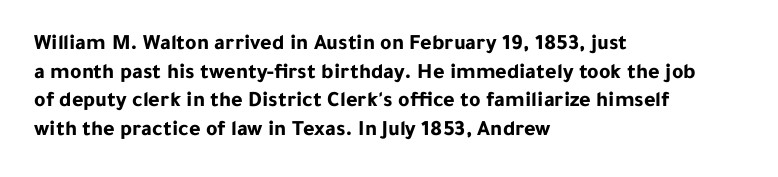
{"italic": "no", "bold": "yes", "underline": "no", "align": "left", "line_spacing": "normal", "line_spacing_ratio": 1.3, "letter_spacing": "normal", "letter_spacing_em": 0.0, "glyph_px": 22}
